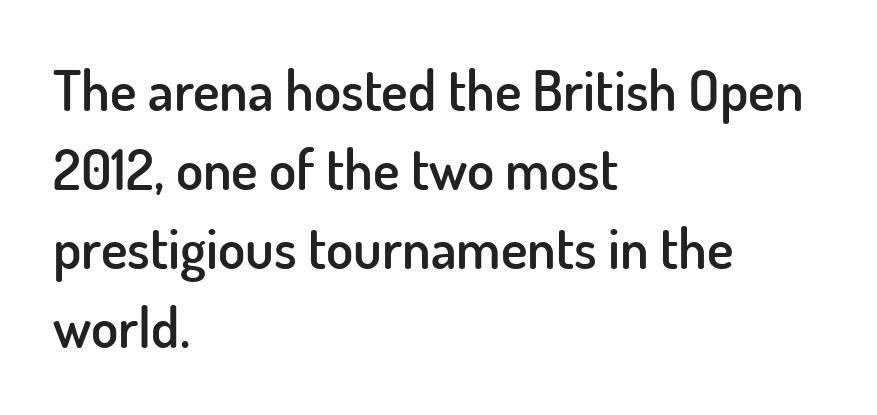
Q: Is the text bold? A: Semi-bold.
Q: Is the text italic (slanted)? A: No, it is upright.
Q: Is the typeface a serif or a sans-serif typeface? A: Sans-serif.
Q: Is the text underlined? A: No.
Q: How is the paragraph aligned? A: Left-aligned.
Q: Is the spacing between letters normal or unusually wide? A: Normal.
Q: Is the spacing between lines tight, normal or loose? A: Normal.
Q: Width (condensed, normal, or wide)? A: Normal.
Q: Stroke contrast? A: Low.
Q: x-height? A: Small.
Q: Monospaced? A: No.
